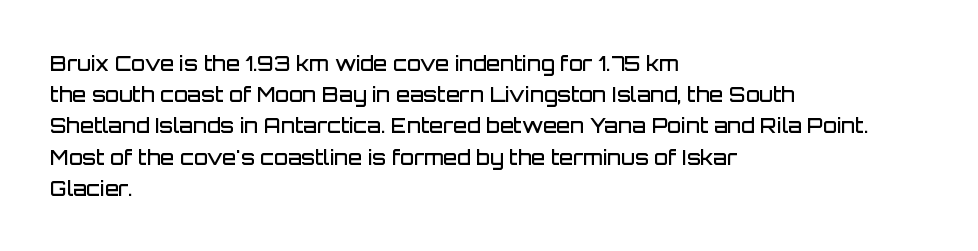
Q: Is the text bold? A: Semi-bold.
Q: Is the text italic (slanted)? A: No, it is upright.
Q: Is the text underlined? A: No.
Q: How is the paragraph aligned? A: Left-aligned.
Q: Is the spacing between letters normal or unusually wide? A: Normal.
Q: Is the spacing between lines tight, normal or loose? A: Normal.
